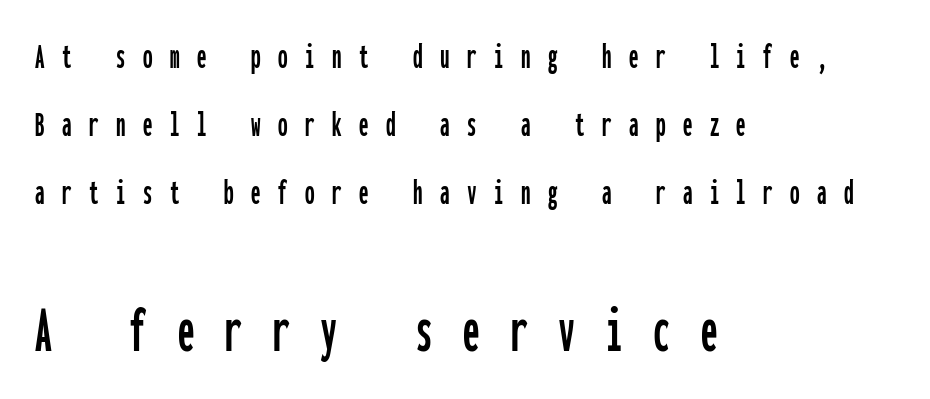
These lines have a slow, spaced-out rhythm from letter to letter. Descender tails drop into unmarked territory. Alignment: flush left. Look at the bottom of the vertical strokes: they stop flat, with no serifs. The letters stand straight up with perfectly vertical stems. Compare the two chunks: the lower has the greater cap height.
